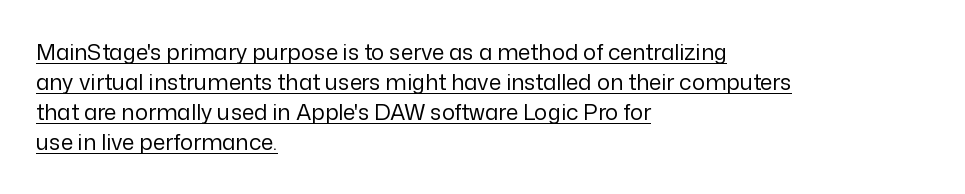
Q: Is the text bold? A: No.
Q: Is the text italic (slanted)? A: No, it is upright.
Q: Is the text underlined? A: Yes.
Q: How is the paragraph aligned? A: Left-aligned.
Q: Is the spacing between letters normal or unusually wide? A: Normal.
Q: Is the spacing between lines tight, normal or loose? A: Normal.
